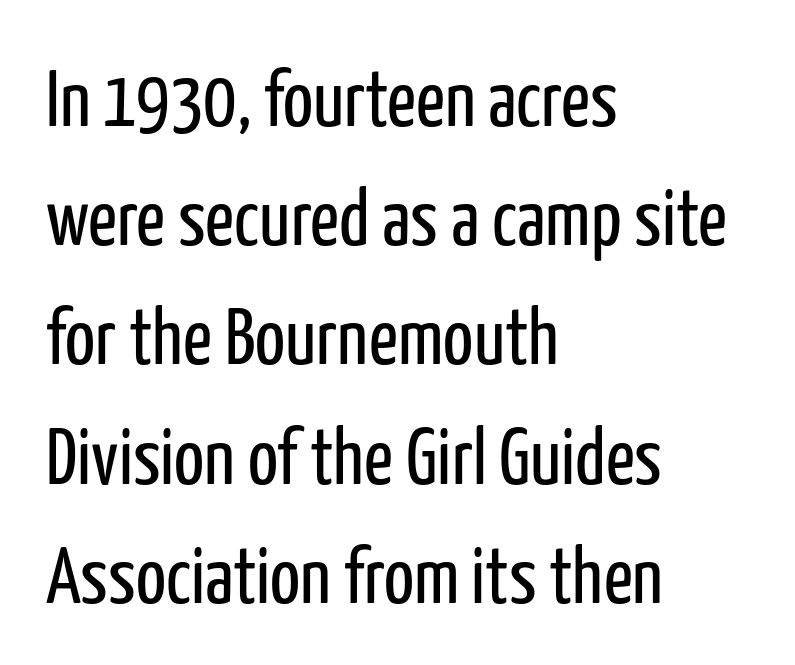
You could not count columns in this text — the font is proportionally spaced. The line-height multiplier appears to be the usual default. Each word holds together tightly as a unit, with standard inter-letter gaps. Anything drawn beneath the words? Only blank space. The letters carry no serifs — their stems end cleanly without finishing strokes.
